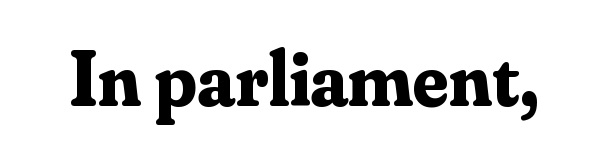
The strokes are fattened all the way to bold. Does the type have serifs? Yes, each stem ends in a small foot. Rendered with straight, roman letterforms. Think of a printed novel: that variable character pitch is what you see here. This sample uses plain, unmodified letter spacing.
